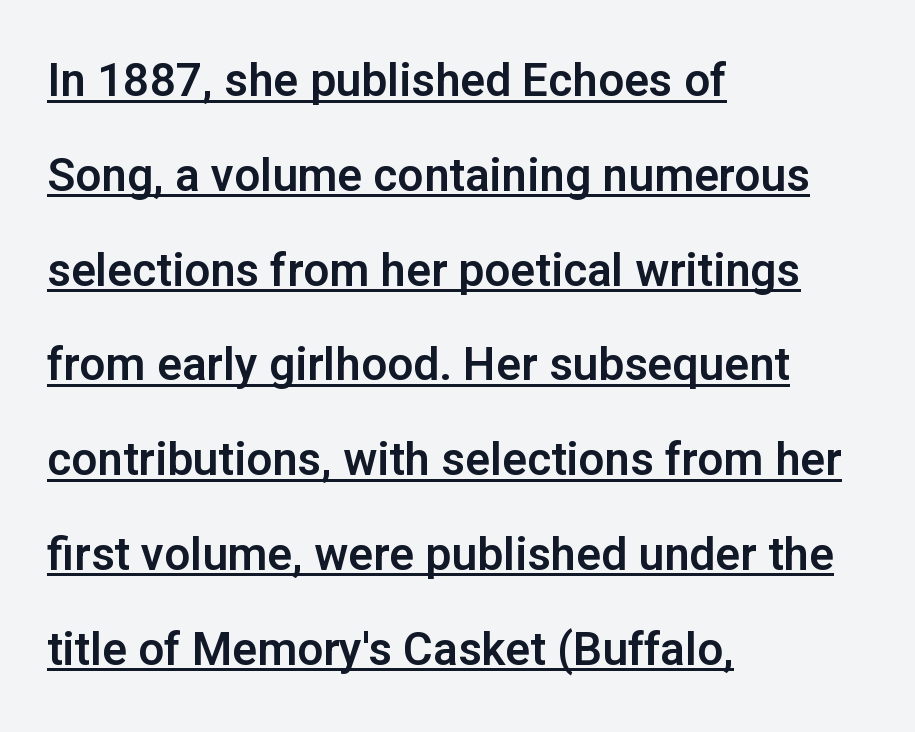
Q: Is the text italic (slanted)? A: No, it is upright.
Q: Is the typeface a serif or a sans-serif typeface? A: Sans-serif.
Q: Is the text underlined? A: Yes.
Q: How is the paragraph aligned? A: Left-aligned.
Q: Is the spacing between letters normal or unusually wide? A: Normal.
Q: Is the spacing between lines tight, normal or loose? A: Loose.
Q: Width (condensed, normal, or wide)? A: Normal.
Q: Stroke contrast? A: Low.
Q: x-height? A: Medium.
Q: Monospaced? A: No.
